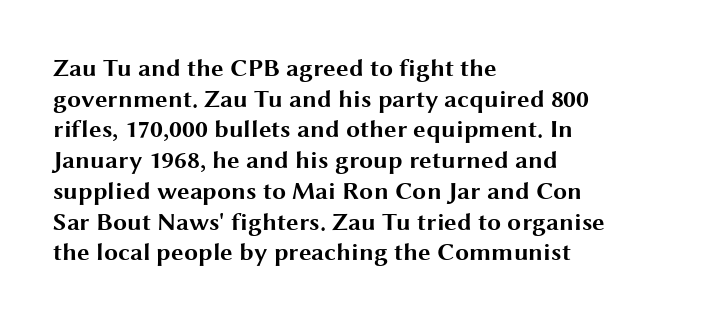
The image shows 25 px bold type, upright; set left-aligned, line spacing 1.23x, normal letter spacing, not underlined.
